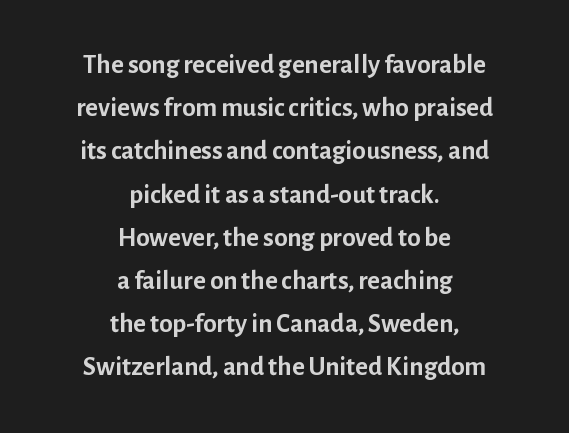
Q: Is the text bold? A: Yes.
Q: Is the text italic (slanted)? A: No, it is upright.
Q: Is the text underlined? A: No.
Q: How is the paragraph aligned? A: Centered.
Q: Is the spacing between letters normal or unusually wide? A: Normal.
Q: Is the spacing between lines tight, normal or loose? A: Normal.
